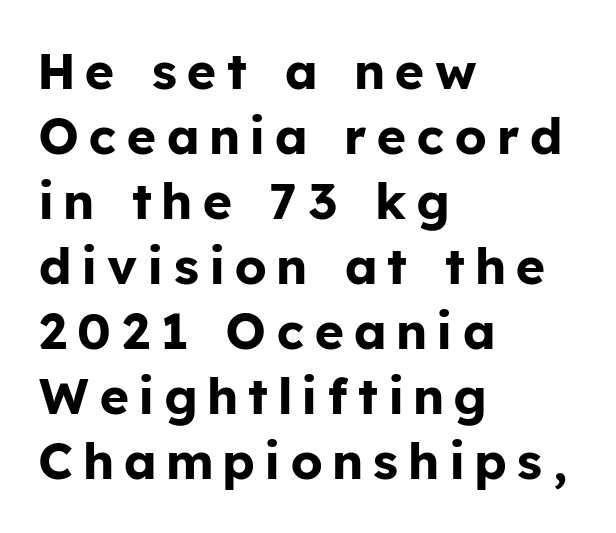
{"serif": "no", "italic": "no", "bold": "yes", "weight": "bold", "width": "normal", "stroke_contrast": "low", "x_height": "medium", "monospaced": "no", "underline": "no", "align": "left", "line_spacing": "normal", "line_spacing_ratio": 1.3, "letter_spacing": "wide", "letter_spacing_em": 0.22, "glyph_px": 50}
